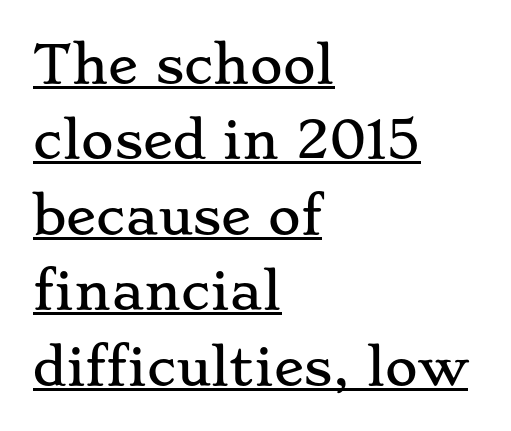
The typeface chosen for these lines features serifs. These lines are set flush left with a ragged right edge. No italicization has been applied; the sample stays upright. One glance says typical: line gaps are just what's usual. Each letter keeps its own natural width here, so spacing adapts to shape.
